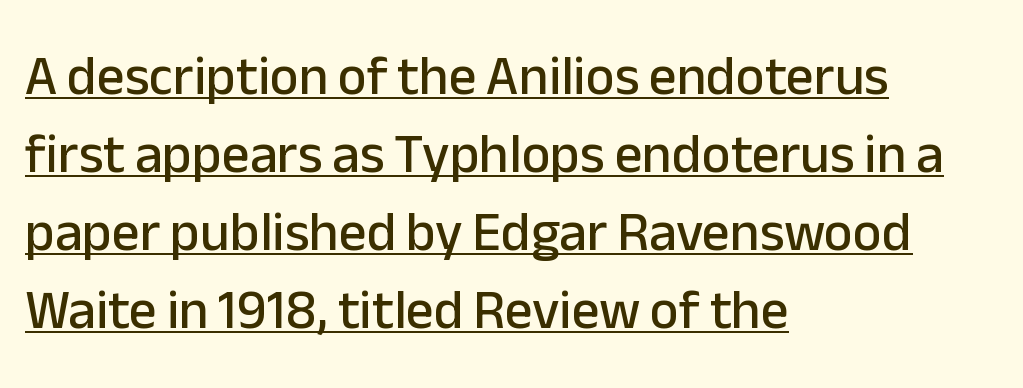
{"serif": "no", "italic": "no", "width": "normal", "stroke_contrast": "low", "x_height": "medium", "monospaced": "no", "underline": "yes", "align": "left", "line_spacing": "normal", "line_spacing_ratio": 1.42, "letter_spacing": "normal", "letter_spacing_em": 0.0, "glyph_px": 55}
